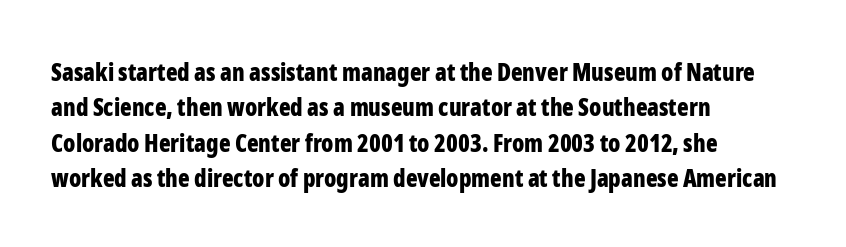
{"italic": "no", "bold": "yes", "underline": "no", "align": "left", "line_spacing": "normal", "line_spacing_ratio": 1.47, "letter_spacing": "normal", "letter_spacing_em": 0.0, "glyph_px": 24}
